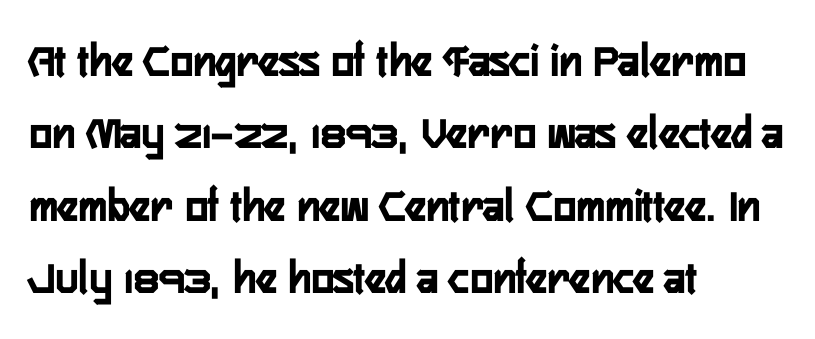
Q: Is the text bold? A: Yes.
Q: Is the text italic (slanted)? A: No, it is upright.
Q: Is the typeface a serif or a sans-serif typeface? A: Sans-serif.
Q: Is the text underlined? A: No.
Q: How is the paragraph aligned? A: Left-aligned.
Q: Is the spacing between letters normal or unusually wide? A: Normal.
Q: Is the spacing between lines tight, normal or loose? A: Normal.
Q: Width (condensed, normal, or wide)? A: Condensed.
Q: Stroke contrast? A: Low.
Q: x-height? A: Medium.
Q: Monospaced? A: No.
